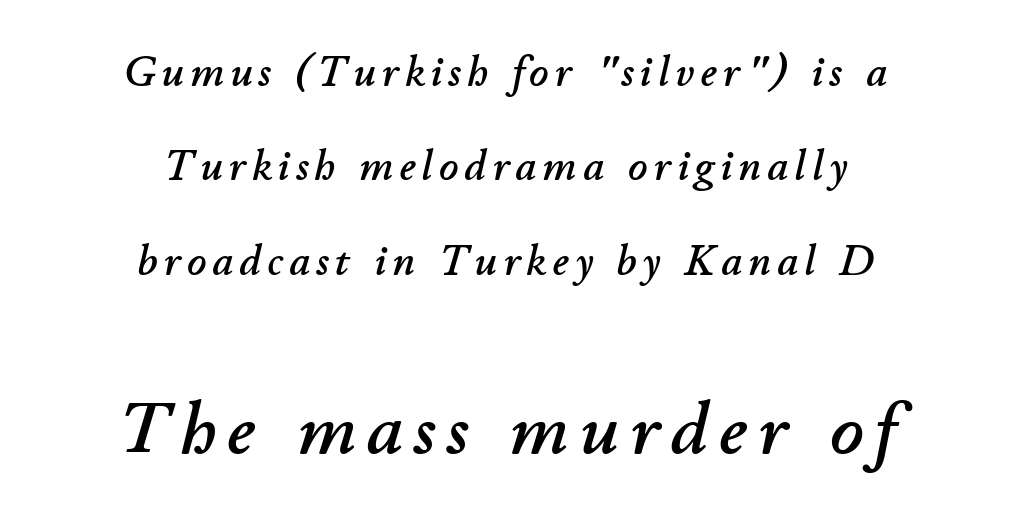
Larger block? The one below; the one above is distinctly smaller. Just letters on the line, the space beneath them empty. Reading down the column, the eye jumps a long way to each next line. Every row of glyphs is offset so its center matches the block's center. Is this a fixed-width face? No — the glyphs have proportional, varying widths.
